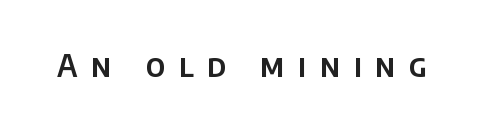
{"serif": "no", "italic": "no", "width": "normal", "stroke_contrast": "low", "x_height": "large", "monospaced": "no", "underline": "no", "letter_spacing": "wide", "letter_spacing_em": 0.44, "glyph_px": 31}
